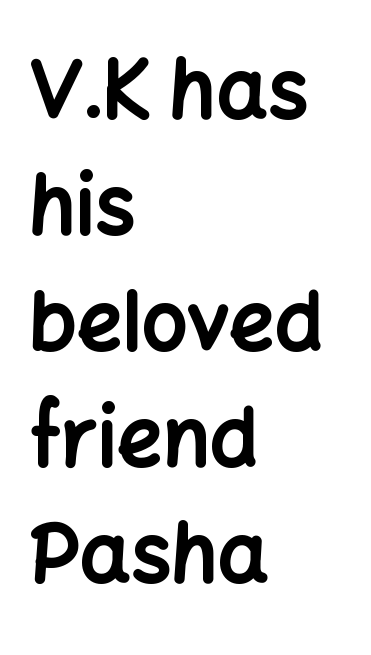
{"serif": "no", "italic": "no", "bold": "yes", "weight": "bold", "width": "normal", "stroke_contrast": "low", "x_height": "medium", "monospaced": "no", "underline": "no", "align": "left", "line_spacing": "normal", "line_spacing_ratio": 1.45, "letter_spacing": "normal", "letter_spacing_em": 0.0, "glyph_px": 80}
